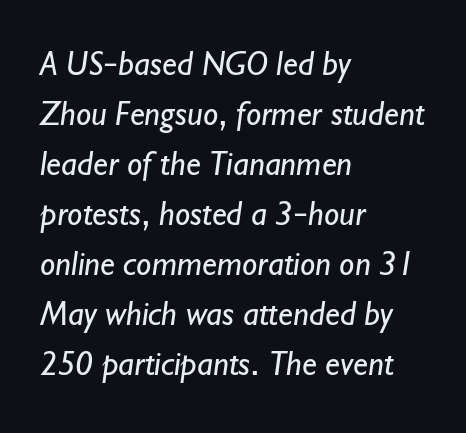
The image shows 34 px regular-weight sans-serif type; set left-aligned, normal line spacing (1.47x), normal letter spacing, not underlined; low stroke contrast and a small x-height.
